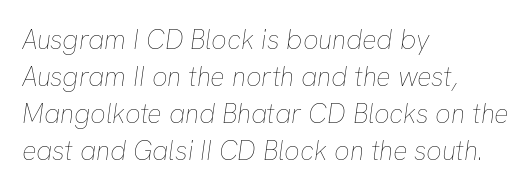
Interline gaps are of average width in this sample. Check the space under the baseline: it is left empty. In terms of letterspacing, this is plain default setting. The specimen reads as italic at a glance.
